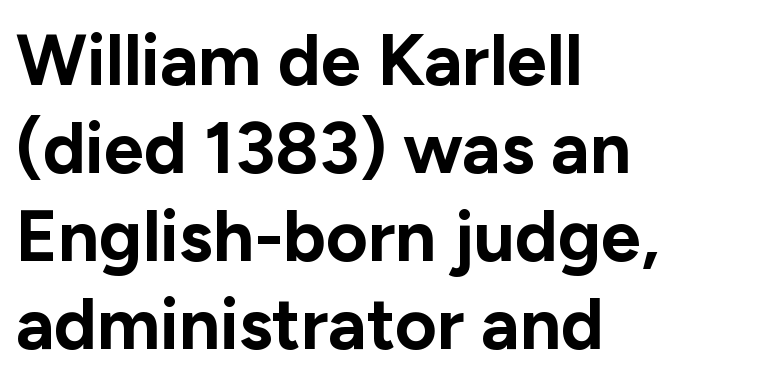
{"serif": "no", "italic": "no", "bold": "yes", "weight": "bold", "width": "normal", "stroke_contrast": "low", "x_height": "medium", "monospaced": "no", "underline": "no", "align": "left", "line_spacing_ratio": 1.22, "letter_spacing": "normal", "letter_spacing_em": 0.0, "glyph_px": 72}
